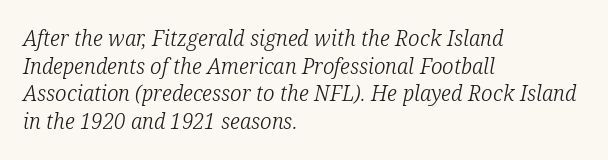
The paragraph shown leans on its left margin. Look at the tracking — it's just the regular setting, nothing added. Weight: not bold — regular or lighter. These lines were composed using italics.
